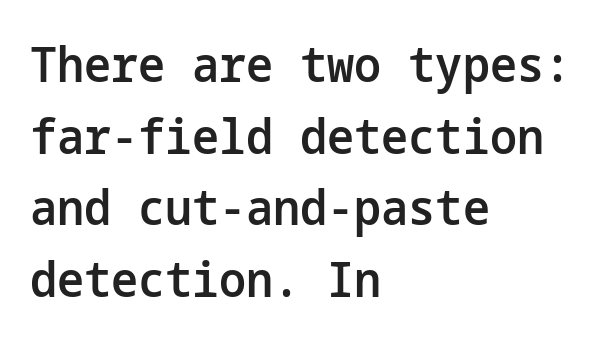
The horizontal fit of the characters is conventional and even. I'd call this a sans setting — the letters go barefoot. One glance says typical: line gaps are just what's usual. Style check: upright. Words float on clear page, feet unadorned. Each line starts at the same left margin while the right side varies.
